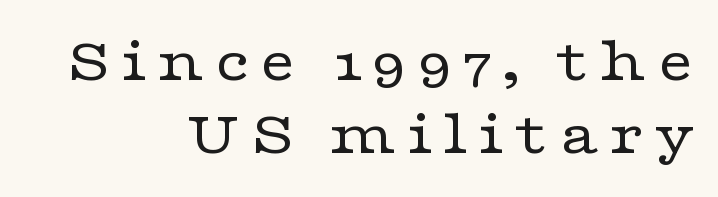
The image shows 64 px regular-weight, wide serif type, upright; set right-aligned, tight line spacing (1.14x), not underlined; low stroke contrast and a medium x-height.
